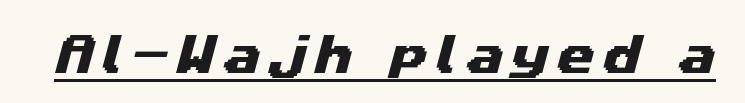
Q: Is the typeface a serif or a sans-serif typeface? A: Sans-serif.
Q: Is the text underlined? A: Yes.
Q: Width (condensed, normal, or wide)? A: Wide.
Q: Stroke contrast? A: Medium.
Q: x-height? A: Medium.
Q: Monospaced? A: No.
